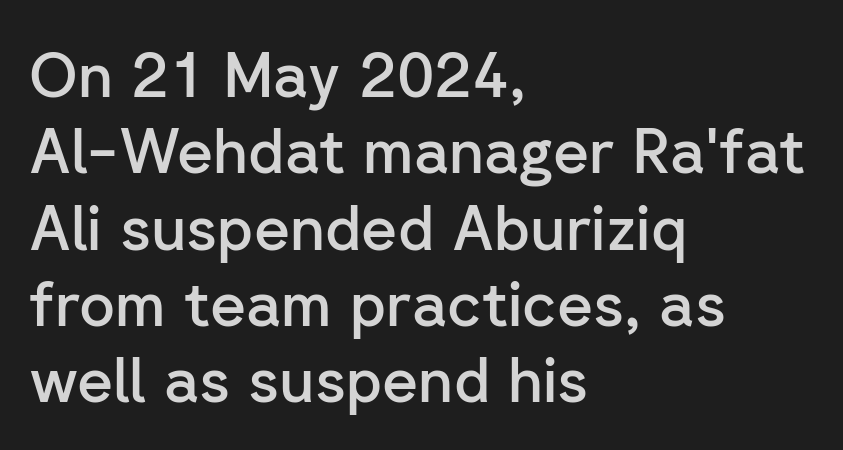
{"serif": "no", "italic": "no", "bold": "semi", "weight": "semibold", "width": "normal", "stroke_contrast": "low", "x_height": "medium", "monospaced": "no", "underline": "no", "align": "left", "line_spacing_ratio": 1.23, "letter_spacing": "normal", "letter_spacing_em": 0.0, "glyph_px": 62}
